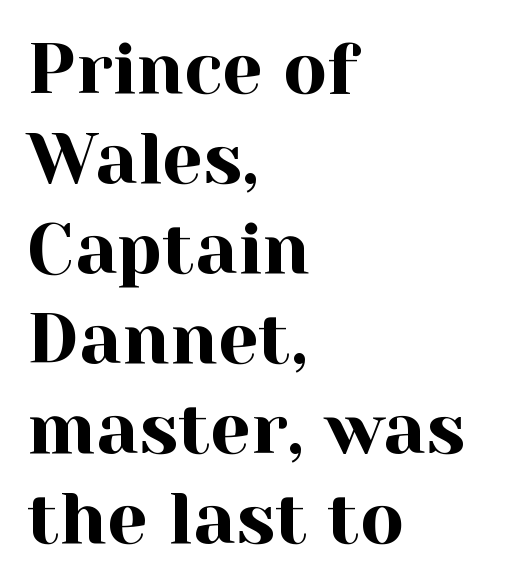
{"serif": "yes", "italic": "no", "width": "normal", "x_height": "medium", "monospaced": "no", "underline": "no", "align": "left", "line_spacing": "normal", "line_spacing_ratio": 1.25, "letter_spacing": "normal", "letter_spacing_em": 0.0, "glyph_px": 72}
